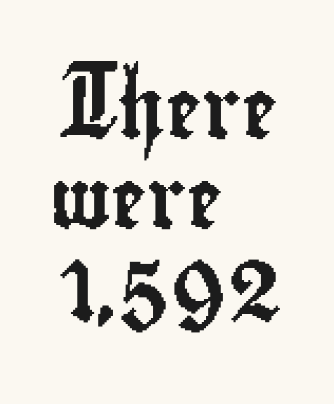
The image shows 59 px condensed sans-serif type, upright; set left-aligned, normal line spacing (1.53x), normal letter spacing, not underlined; low stroke contrast and a small x-height.
